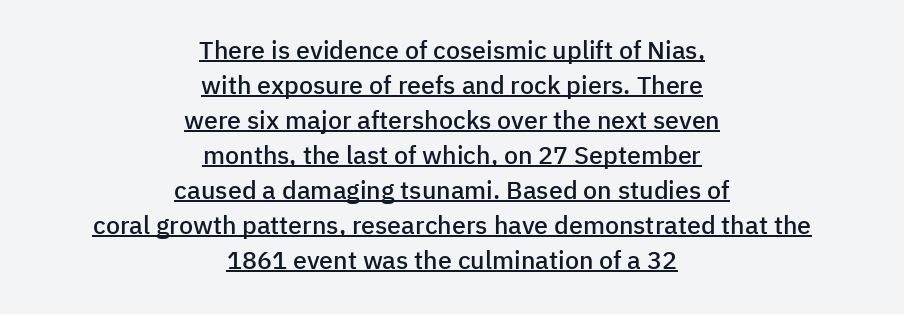
Q: Is the text bold? A: Semi-bold.
Q: Is the text italic (slanted)? A: No, it is upright.
Q: Is the text underlined? A: Yes.
Q: How is the paragraph aligned? A: Centered.
Q: Is the spacing between letters normal or unusually wide? A: Normal.
Q: Is the spacing between lines tight, normal or loose? A: Normal.
